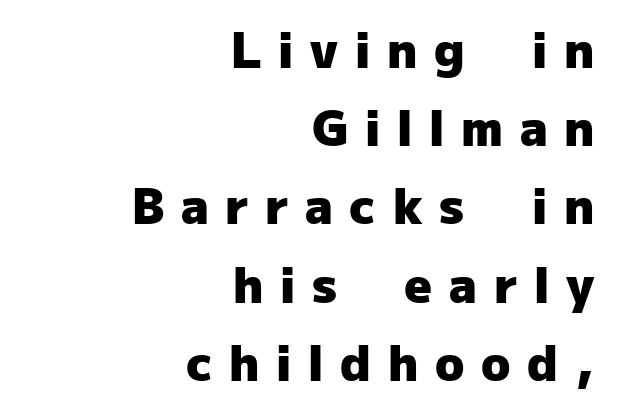
The image shows 48 px heavy sans-serif type, upright; set right-aligned, normal line spacing (1.63x), unusually wide letter spacing (+0.35 em), not underlined; low stroke contrast and a medium x-height.
